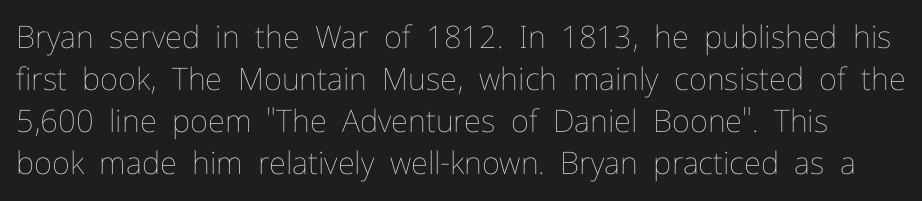
The image shows 31 px thin type, upright; set normal line spacing (1.36x), normal letter spacing, not underlined; low stroke contrast and a medium x-height.
